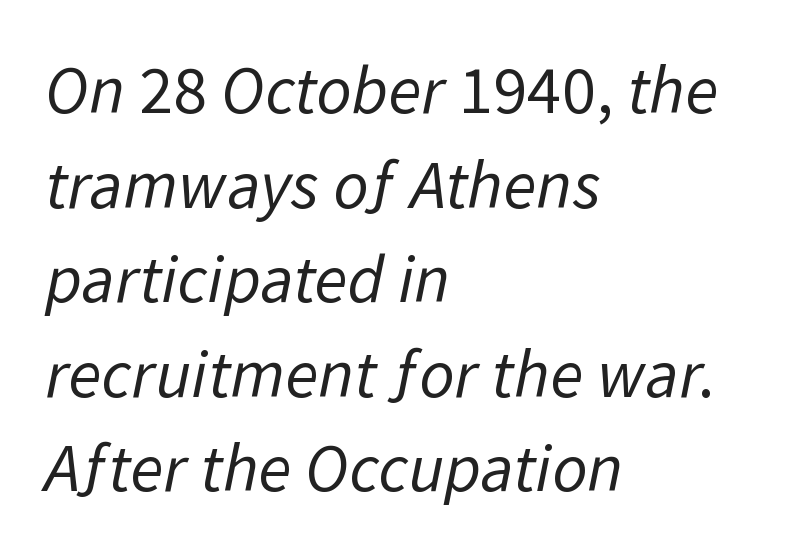
Nope, no serifs anywhere on these letters. Honestly, the row spacing looks completely unremarkable. A classic flush-left, rag-right setting is used for this passage. The tracking reads as untouched default to a designer's eye.
